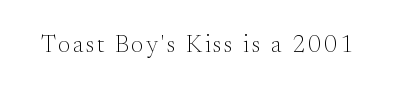
{"italic": "no", "bold": "no", "underline": "no", "glyph_px": 24}
